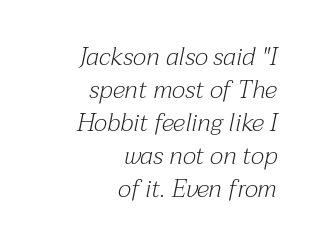
The type is set solid horizontally, with unmodified tracking. No extra ink here — the face is not bold. The area under the type is left untouched. Slant detected: the letters are inclined. The compositor pushed each line to the right boundary.
